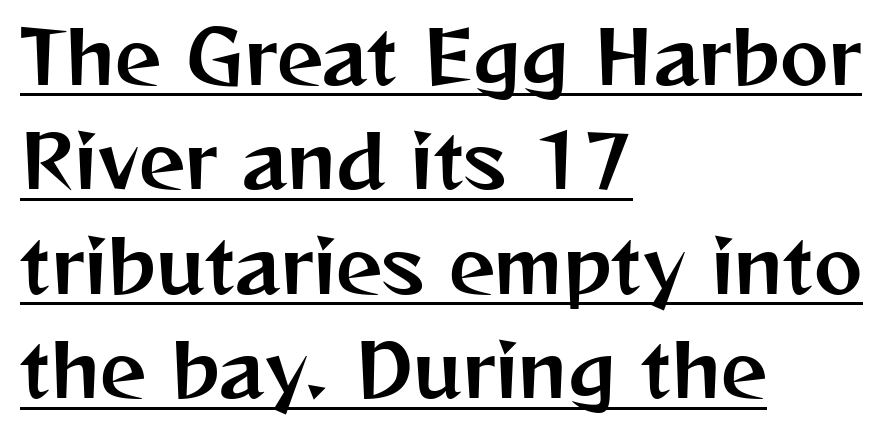
The image shows 73 px sans-serif type, upright; set left-aligned, normal line spacing (1.43x), normal letter spacing, underlined; medium stroke contrast and a medium x-height.
